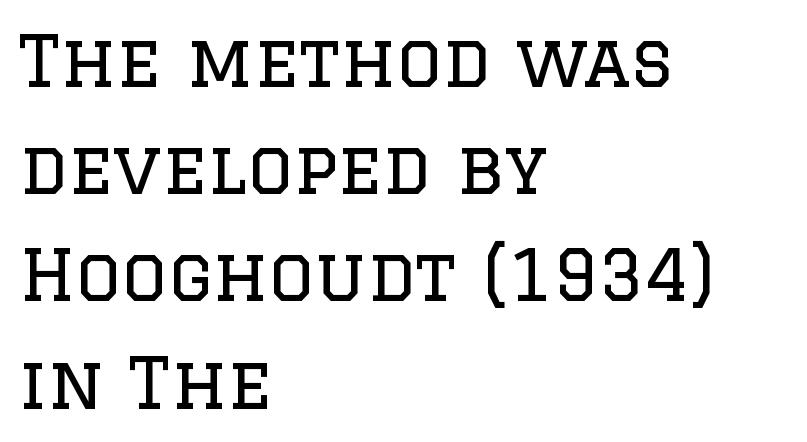
Glance below the letters and you will spot only blank space. Vertical spacing — default. The face used here is proportionally spaced, like ordinary book or web type. Glyph-to-glyph distance matches everyday printed text. A student would call this left alignment; a typographer would say flush left, rag right. Unlike italic type, these characters show no tilt at all.
